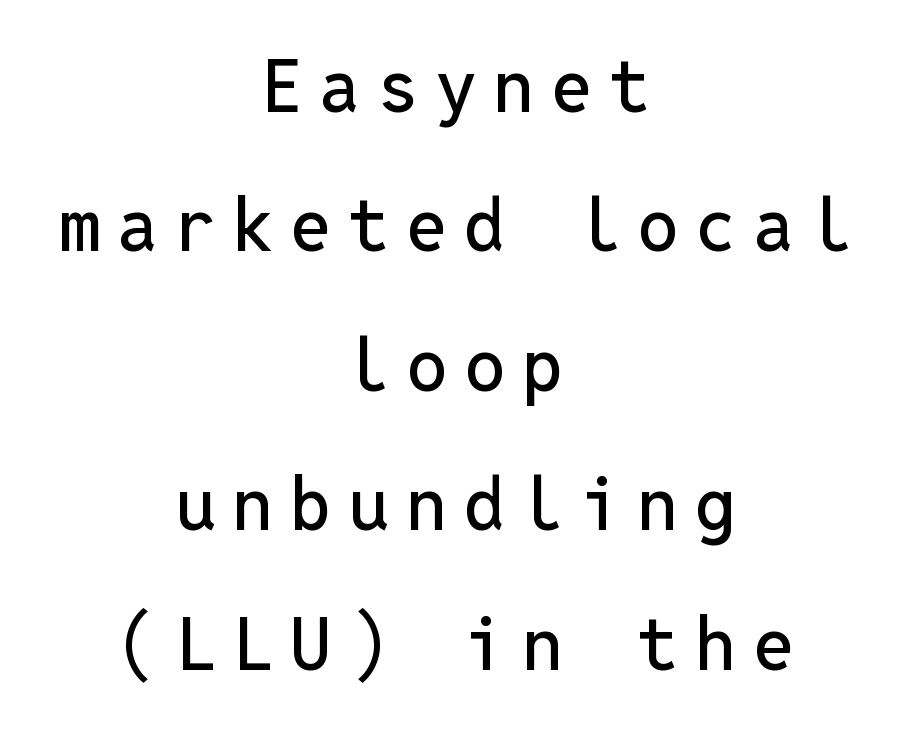
The image shows 73 px sans-serif type, upright, monospaced; set centered, loose line spacing (1.91x), unusually wide letter spacing (+0.23 em), not underlined; low stroke contrast and a medium x-height.
